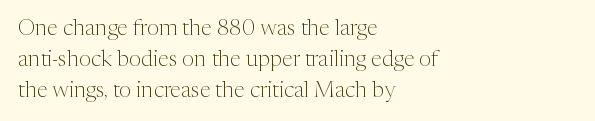
The image shows 22 px text type, upright; set left-aligned, normal line spacing (1.4x), normal letter spacing, not underlined.
